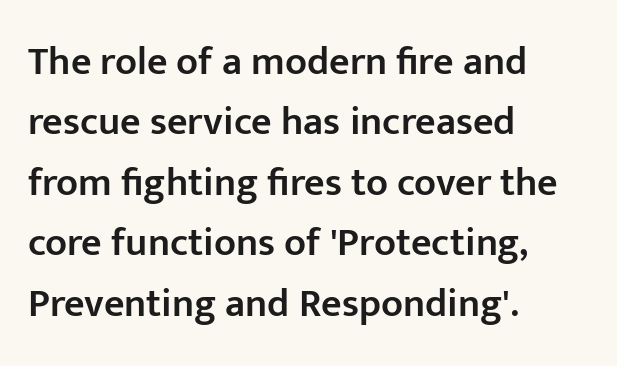
The image shows 40 px semibold sans-serif type, upright; set left-aligned, normal line spacing (1.51x), normal letter spacing, not underlined; low stroke contrast and a medium x-height.
